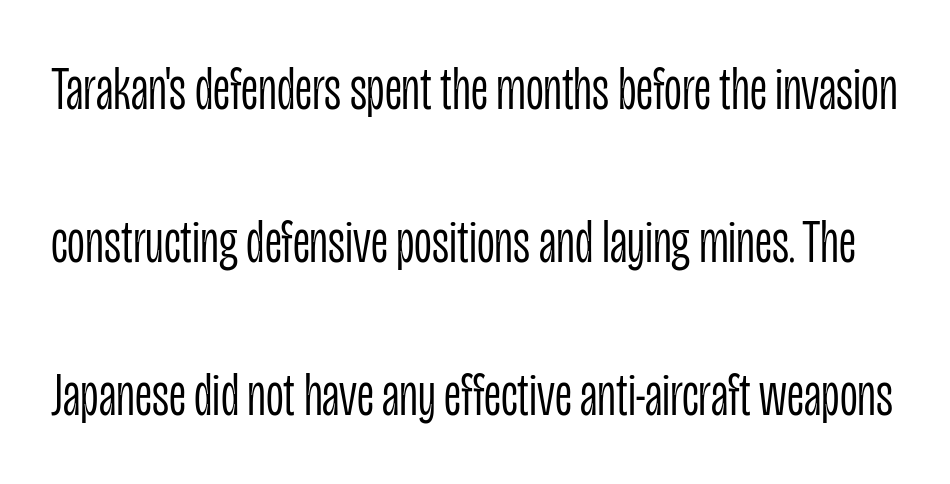
{"serif": "no", "italic": "no", "bold": "no", "weight": "light", "width": "condensed", "stroke_contrast": "low", "x_height": "large", "monospaced": "no", "underline": "no", "line_spacing": "loose", "line_spacing_ratio": 2.47, "letter_spacing": "normal", "letter_spacing_em": 0.0, "glyph_px": 62}
